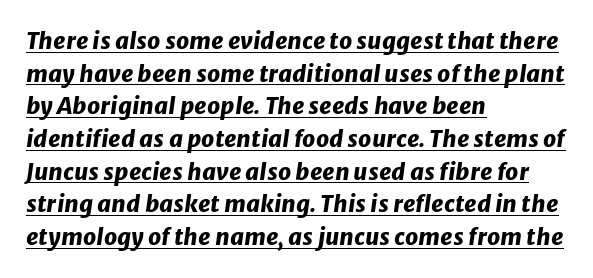
Q: Is the text bold? A: Yes.
Q: Is the text italic (slanted)? A: Yes, it leans right by about 8 degrees.
Q: Is the text underlined? A: Yes.
Q: How is the paragraph aligned? A: Left-aligned.
Q: Is the spacing between letters normal or unusually wide? A: Normal.
Q: Is the spacing between lines tight, normal or loose? A: Normal.
